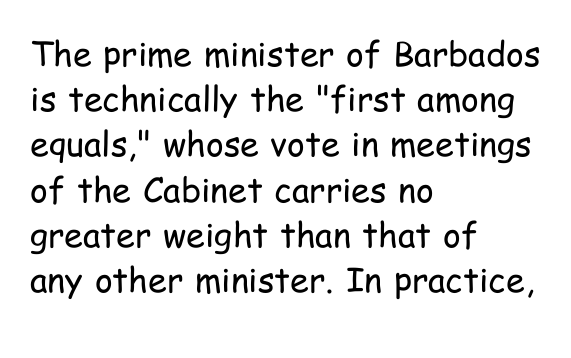
Q: Is the text bold? A: No.
Q: Is the text italic (slanted)? A: No, it is upright.
Q: Is the typeface a serif or a sans-serif typeface? A: Sans-serif.
Q: Is the text underlined? A: No.
Q: How is the paragraph aligned? A: Left-aligned.
Q: Is the spacing between letters normal or unusually wide? A: Normal.
Q: Is the spacing between lines tight, normal or loose? A: Normal.
Q: Width (condensed, normal, or wide)? A: Condensed.
Q: Stroke contrast? A: Low.
Q: x-height? A: Medium.
Q: Monospaced? A: No.
